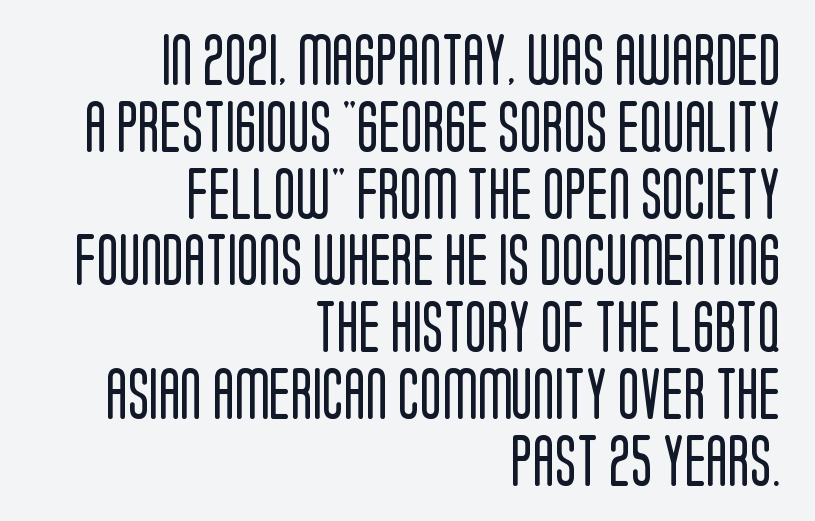
The passage shown stacks its lines at a standard gap. Does the type have serifs? No, each stem ends abruptly. This rendering leaves character spacing at its baseline value. Looks like regular typesetting: each glyph gets only the width it needs. A light-to-regular cut is what we see here. All the whitespace from short lines collects on the left.
